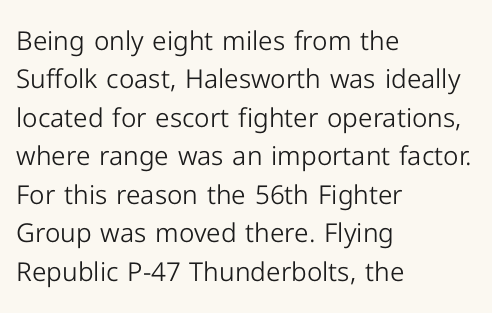
Leftover space on each line is placed entirely after the last word. The font sits on the lighter half of the weight spectrum, regular included. Here the glyphs are tracked normally, forming tight word shapes. Evenly set lines give the paragraph a standard silhouette. The area under the type is left untouched. The letters stand upright; this is a roman face.
